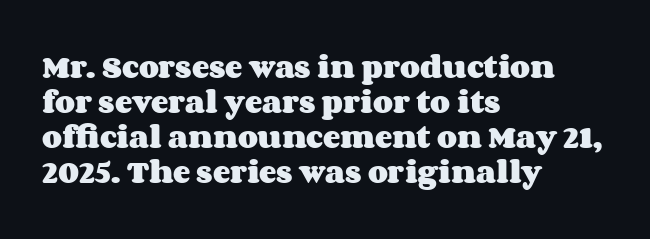
Q: Is the text bold? A: Yes.
Q: Is the text italic (slanted)? A: No, it is upright.
Q: Is the text underlined? A: No.
Q: How is the paragraph aligned? A: Left-aligned.
Q: Is the spacing between letters normal or unusually wide? A: Normal.
Q: Is the spacing between lines tight, normal or loose? A: Normal.
